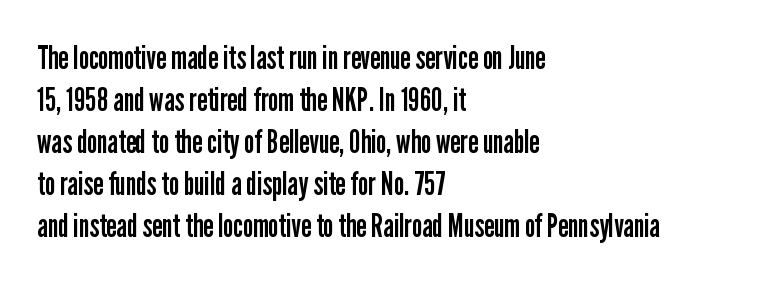
Type style note: lacks serifs. The passage shown is typed in a proportional face where columns would drift. The words here are not underlined. Leftover space on each line is placed entirely after the last word. Ink coverage per letter is moderate at most. This sample keeps an unexceptional amount of space between lines.
